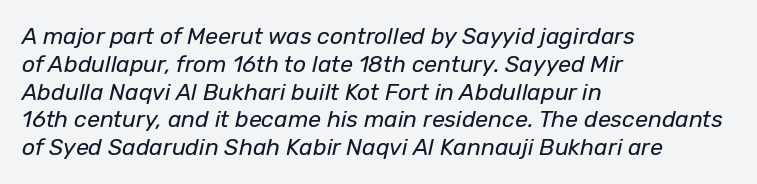
{"italic": "yes", "lean": "right", "slant_degrees": 12, "bold": "no", "underline": "no", "align": "left", "line_spacing_ratio": 1.21, "letter_spacing": "normal", "letter_spacing_em": 0.0, "glyph_px": 23}
